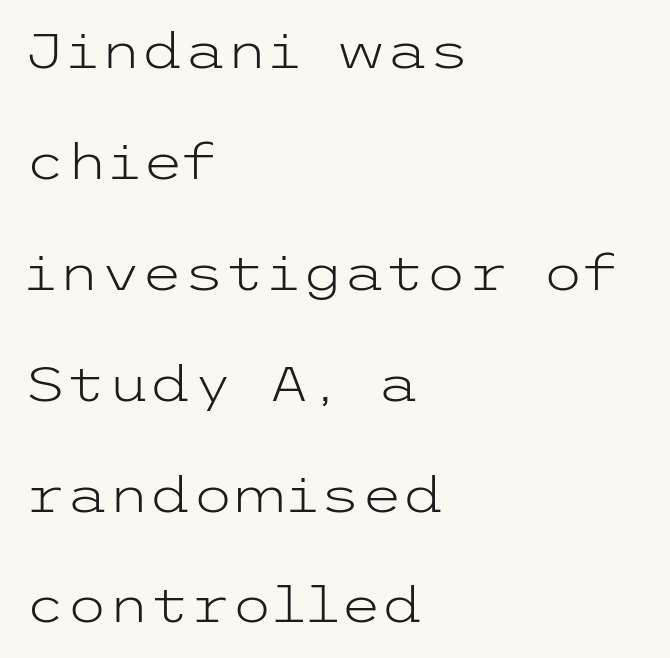
Q: Is the text bold? A: No.
Q: Is the text italic (slanted)? A: No, it is upright.
Q: Is the typeface a serif or a sans-serif typeface? A: Sans-serif.
Q: Is the text underlined? A: No.
Q: How is the paragraph aligned? A: Left-aligned.
Q: Is the spacing between letters normal or unusually wide? A: Normal.
Q: Is the spacing between lines tight, normal or loose? A: Loose.
Q: Width (condensed, normal, or wide)? A: Wide.
Q: Stroke contrast? A: Low.
Q: x-height? A: Medium.
